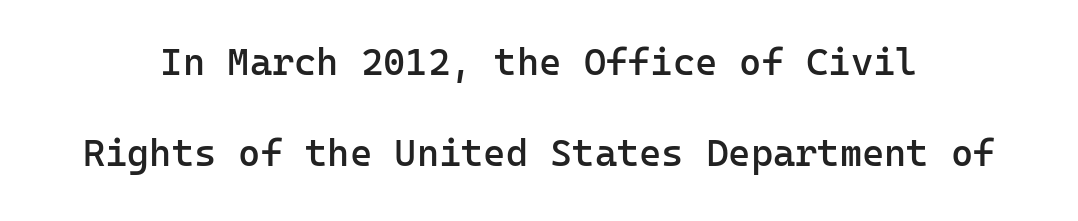
Q: Is the text bold? A: Semi-bold.
Q: Is the text italic (slanted)? A: No, it is upright.
Q: Is the typeface a serif or a sans-serif typeface? A: Sans-serif.
Q: Is the text underlined? A: No.
Q: Is the spacing between letters normal or unusually wide? A: Normal.
Q: Is the spacing between lines tight, normal or loose? A: Loose.
Q: Width (condensed, normal, or wide)? A: Normal.
Q: Stroke contrast? A: Low.
Q: x-height? A: Medium.
Q: Monospaced? A: Yes.
